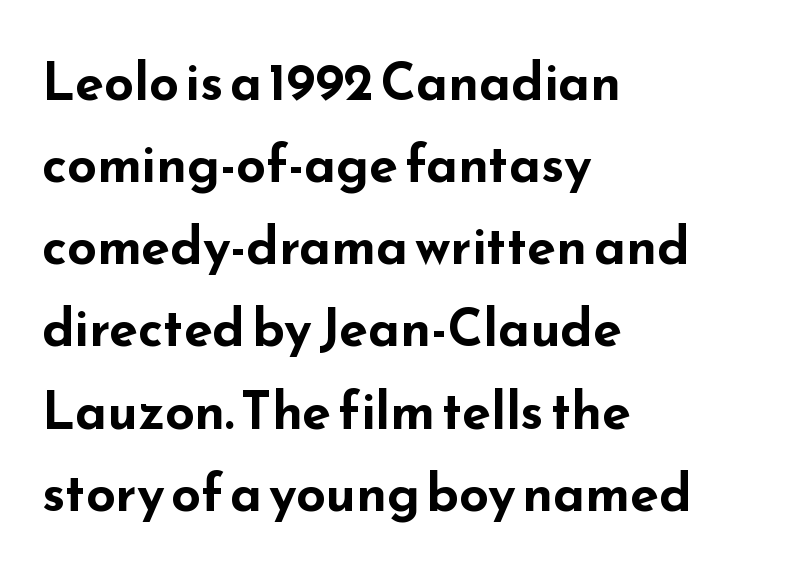
{"serif": "no", "italic": "no", "bold": "yes", "weight": "bold", "width": "wide", "stroke_contrast": "low", "x_height": "small", "monospaced": "no", "underline": "no", "align": "left", "line_spacing": "normal", "line_spacing_ratio": 1.58, "letter_spacing": "normal", "letter_spacing_em": 0.0, "glyph_px": 52}
